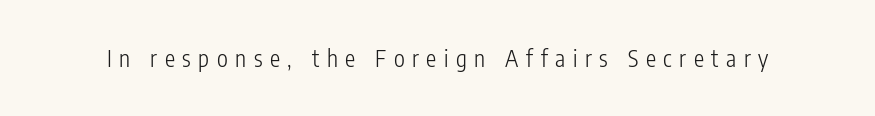
The image shows 23 px text type, upright; set unusually wide letter spacing (+0.33 em), not underlined.
